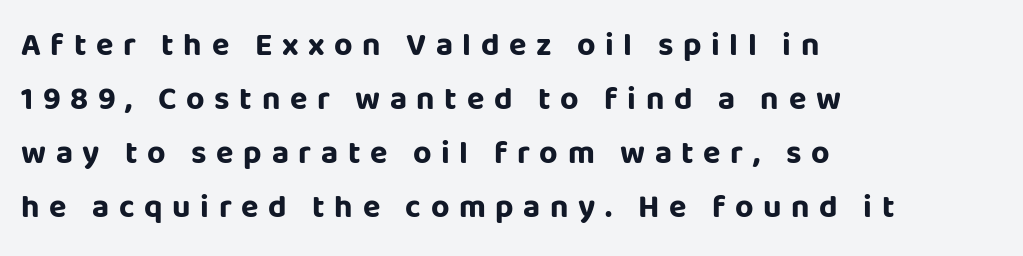
Q: Is the text bold? A: Yes.
Q: Is the text italic (slanted)? A: No, it is upright.
Q: Is the typeface a serif or a sans-serif typeface? A: Sans-serif.
Q: Is the text underlined? A: No.
Q: How is the paragraph aligned? A: Left-aligned.
Q: Is the spacing between letters normal or unusually wide? A: Unusually wide.
Q: Is the spacing between lines tight, normal or loose? A: Normal.
Q: Width (condensed, normal, or wide)? A: Normal.
Q: Stroke contrast? A: Low.
Q: x-height? A: Large.
Q: Monospaced? A: No.
